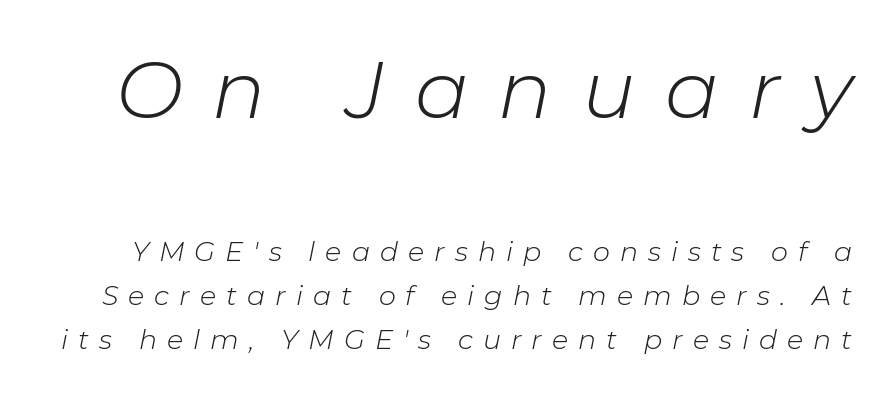
Clear beneath every line of the passage. This sample has the flowing, uneven cadence of proportional lettering. How are the letters spaced? Widely, with obvious added tracking. The characters are drawn with everyday or finer stroke widths.
